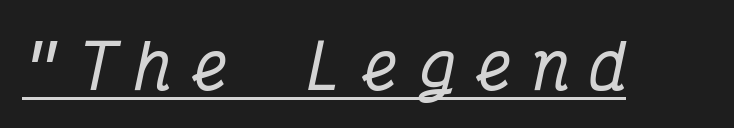
Q: Is the text italic (slanted)? A: Yes, it leans right by about 12 degrees.
Q: Is the typeface a serif or a sans-serif typeface? A: Serif.
Q: Is the text underlined? A: Yes.
Q: Is the spacing between letters normal or unusually wide? A: Unusually wide.
Q: Width (condensed, normal, or wide)? A: Condensed.
Q: Stroke contrast? A: Medium.
Q: x-height? A: Medium.
Q: Monospaced? A: Yes.
